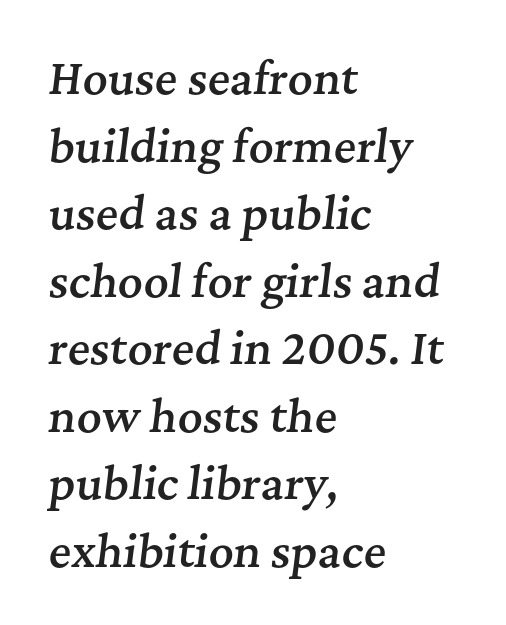
The image shows 43 px semibold serif type, italic (leaning right); set left-aligned, normal line spacing (1.57x), normal letter spacing, not underlined; medium stroke contrast and a medium x-height.
